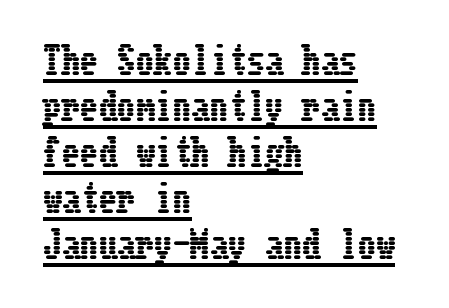
The image shows 37 px condensed type, upright; set left-aligned, line spacing 1.24x, normal letter spacing, underlined; low stroke contrast and a medium x-height.
